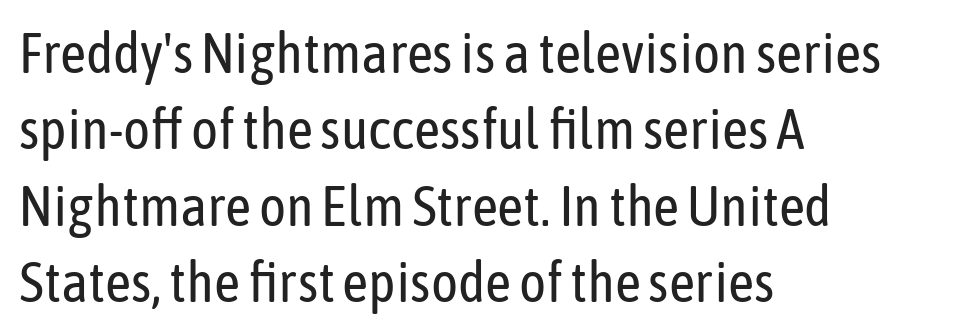
Visually the block forms a straight wall on the left and a jagged coastline on the right. The face used here is proportionally spaced, like ordinary book or web type. This sample uses an upright cut, with every glyph sitting square on the baseline. On a weight scale, this lands at 450 or below.
